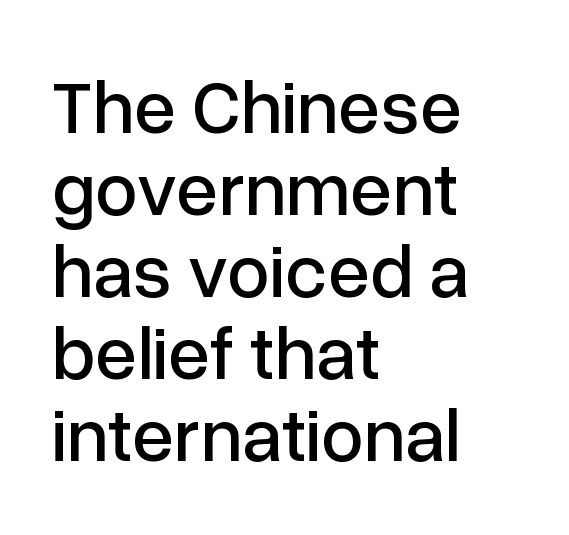
{"serif": "no", "italic": "no", "width": "normal", "stroke_contrast": "low", "x_height": "medium", "monospaced": "no", "underline": "no", "align": "left", "line_spacing": "tight", "line_spacing_ratio": 1.08, "letter_spacing": "normal", "letter_spacing_em": 0.0, "glyph_px": 76}
